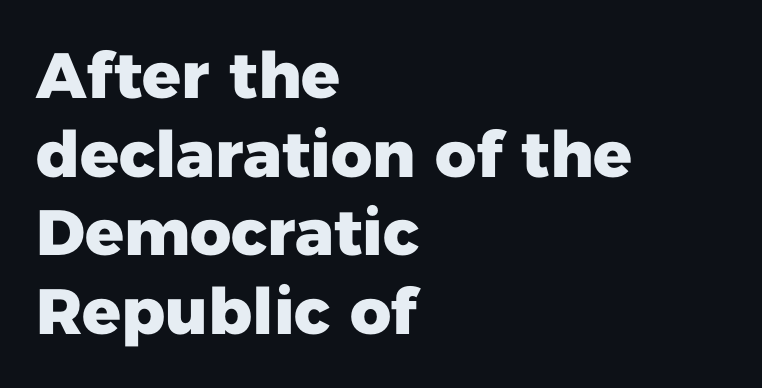
The rendering uses natural spacing where letterforms have individual widths. Each row of text sits above clean, open space. Words appear dense and cohesive because spacing is normal. Posture: upright roman. Heft: maximum for text — a bold.
